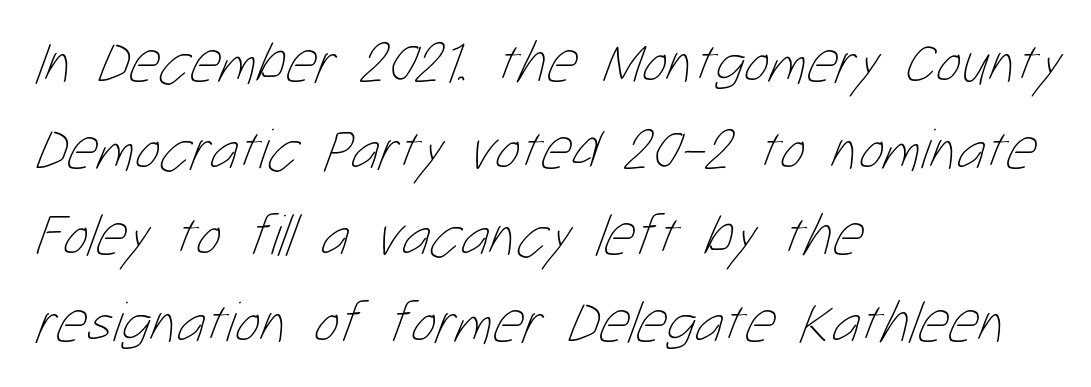
The image shows 59 px thin, condensed type; set left-aligned, normal line spacing (1.47x), normal letter spacing, not underlined; low stroke contrast and a medium x-height.
